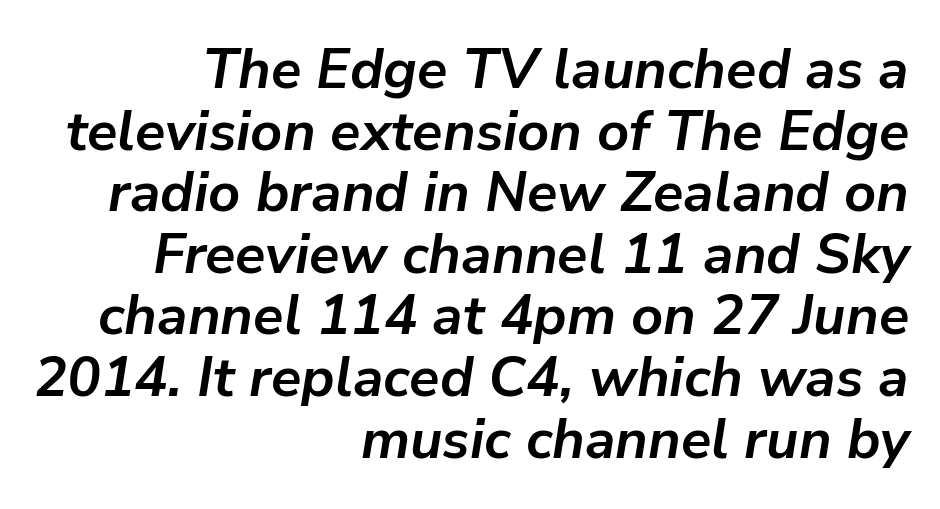
The image shows 56 px semibold type, italic (leaning right); set right-aligned, tight line spacing (1.1x), normal letter spacing, not underlined; low stroke contrast and a medium x-height.
